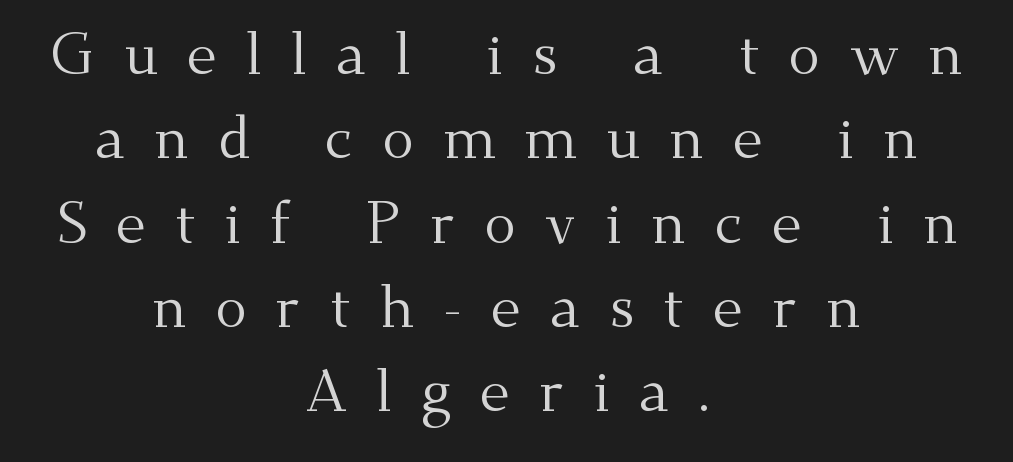
The image shows 59 px regular-weight serif type, upright; set centered, normal line spacing (1.43x), unusually wide letter spacing (+0.49 em), not underlined; medium stroke contrast and a small x-height.
